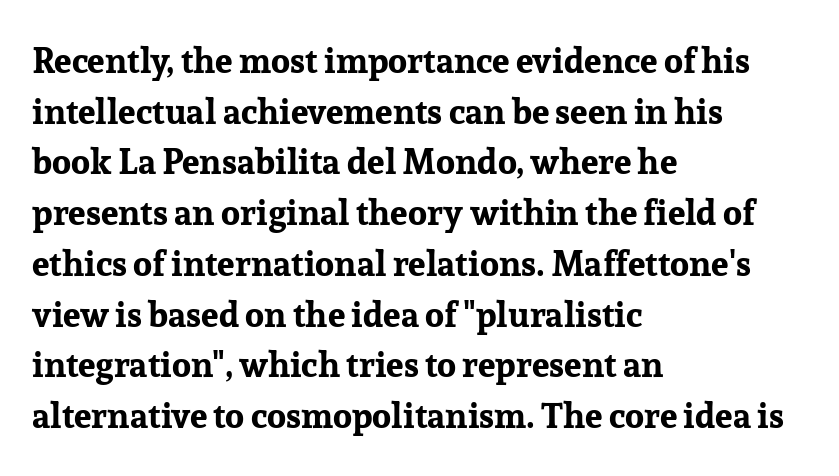
{"serif": "yes", "italic": "no", "bold": "yes", "weight": "bold", "width": "normal", "stroke_contrast": "low", "x_height": "medium", "monospaced": "no", "underline": "no", "align": "left", "line_spacing": "normal", "line_spacing_ratio": 1.45, "letter_spacing": "normal", "letter_spacing_em": 0.0, "glyph_px": 35}
